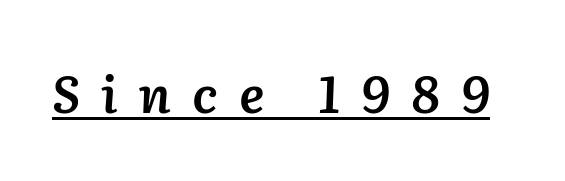
The string is rendered with underlining switched on. These lines carry some extra weight — a demibold, not a full bold. The passage shown has open, widely tracked lettering throughout. Characters are canted at an angle relative to the baseline's perpendicular.
